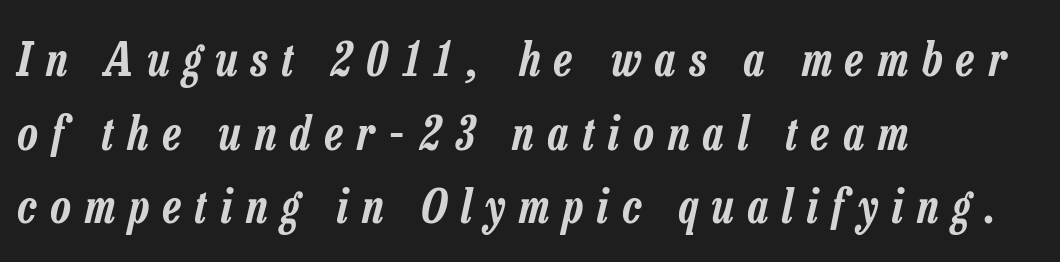
Q: Is the text italic (slanted)? A: Yes, it leans right by about 13 degrees.
Q: Is the text underlined? A: No.
Q: How is the paragraph aligned? A: Left-aligned.
Q: Is the spacing between letters normal or unusually wide? A: Unusually wide.
Q: Is the spacing between lines tight, normal or loose? A: Normal.
Q: Width (condensed, normal, or wide)? A: Condensed.
Q: Stroke contrast? A: Low.
Q: x-height? A: Medium.
Q: Monospaced? A: No.
